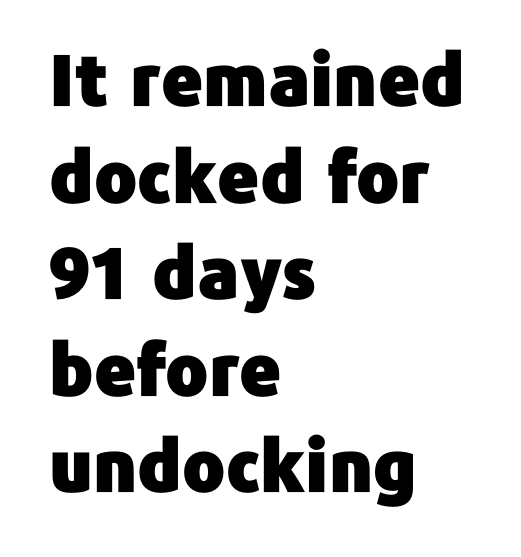
{"serif": "no", "italic": "no", "width": "normal", "stroke_contrast": "low", "x_height": "medium", "monospaced": "no", "underline": "no", "align": "left", "line_spacing": "normal", "line_spacing_ratio": 1.36, "letter_spacing": "normal", "letter_spacing_em": 0.0, "glyph_px": 71}
